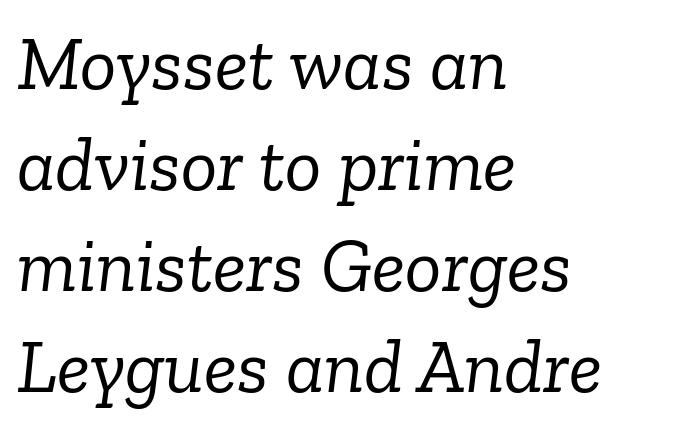
The type family on display is of the serif kind. Varying glyph widths throughout — classic text-font behaviour. The glyphs are unaccompanied by any horizontal stroke below them. Glyph-to-glyph distance matches everyday printed text. The line-height multiplier appears to be the usual default.
